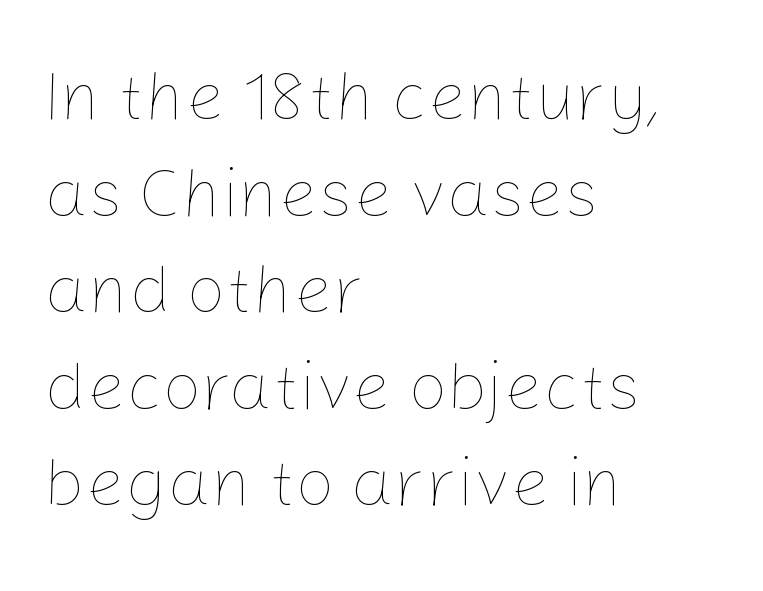
Nobody drew a line under any word here. Compared with typical paragraphs, the rows here are spaced about the same. This rendering uses left alignment, leaving the right contour irregular. Italic: no, the glyphs are upright roman. A typesetter would call this proportional, since set widths differ per character.
